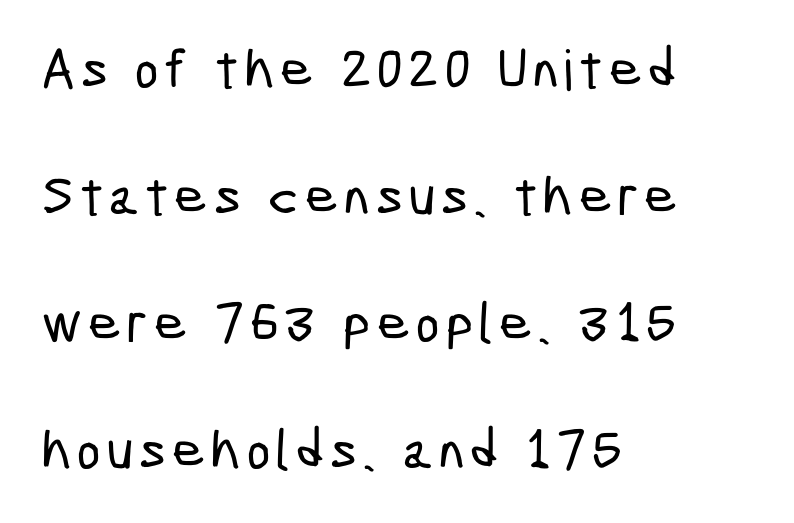
{"serif": "no", "width": "condensed", "stroke_contrast": "low", "x_height": "medium", "monospaced": "no", "underline": "no", "align": "left", "line_spacing": "loose", "line_spacing_ratio": 2.27, "glyph_px": 56}
